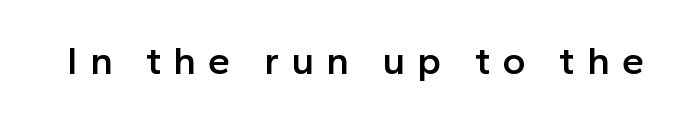
The strip under each line holds only bare page. This is the in-between weight designers call semibold or demi. The letters stand upright; this is a roman face. Glyph-to-glyph distance is far greater than everyday printed text.
